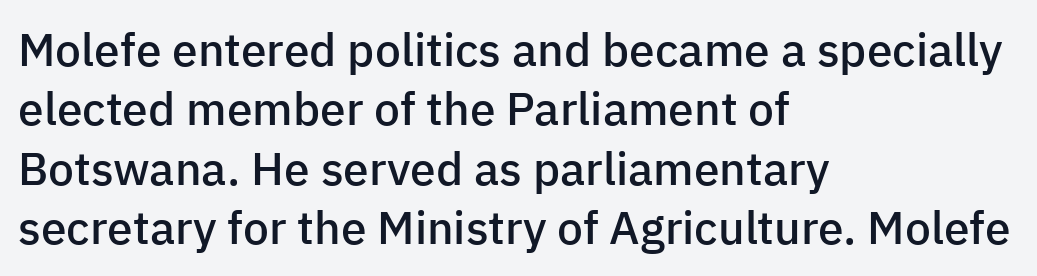
Upright lettering throughout. Glyph-to-glyph distance matches everyday printed text. What kind of face is this? One without serifs — a sans. If you measured baseline to baseline, you'd find a middling distance. Descender tails drop into unmarked territory. These lines are set flush left with a ragged right edge.
